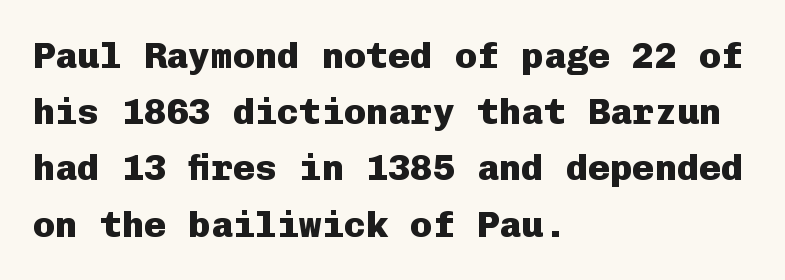
The image shows 37 px heavy sans-serif type, upright, monospaced; set left-aligned, normal line spacing (1.52x), normal letter spacing, not underlined; low stroke contrast and a medium x-height.
